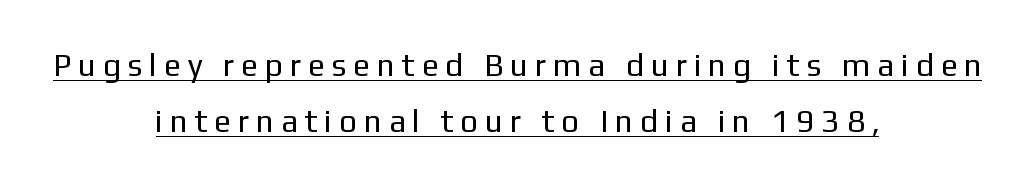
Short and long lines alike share a common midpoint. The rendering uses the underline text-decoration. The rendering uses natural spacing where letterforms have individual widths. These lines have a slow, spaced-out rhythm from letter to letter. Is the type heavy? It reads as light-to-regular instead.
